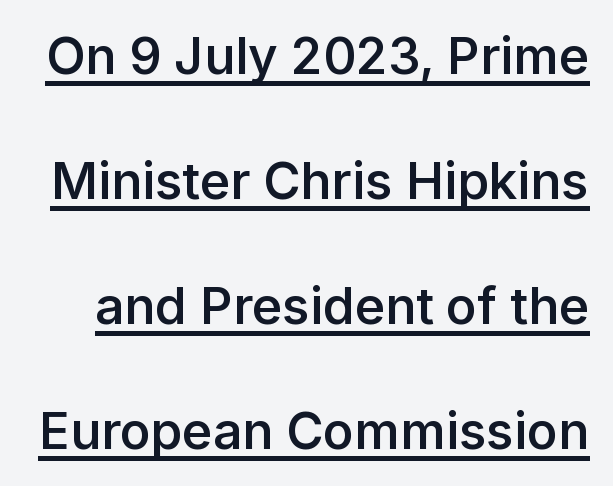
Q: Is the text bold? A: Semi-bold.
Q: Is the text italic (slanted)? A: No, it is upright.
Q: Is the typeface a serif or a sans-serif typeface? A: Sans-serif.
Q: Is the text underlined? A: Yes.
Q: Is the spacing between letters normal or unusually wide? A: Normal.
Q: Is the spacing between lines tight, normal or loose? A: Loose.
Q: Width (condensed, normal, or wide)? A: Normal.
Q: Stroke contrast? A: Low.
Q: x-height? A: Medium.
Q: Monospaced? A: No.
